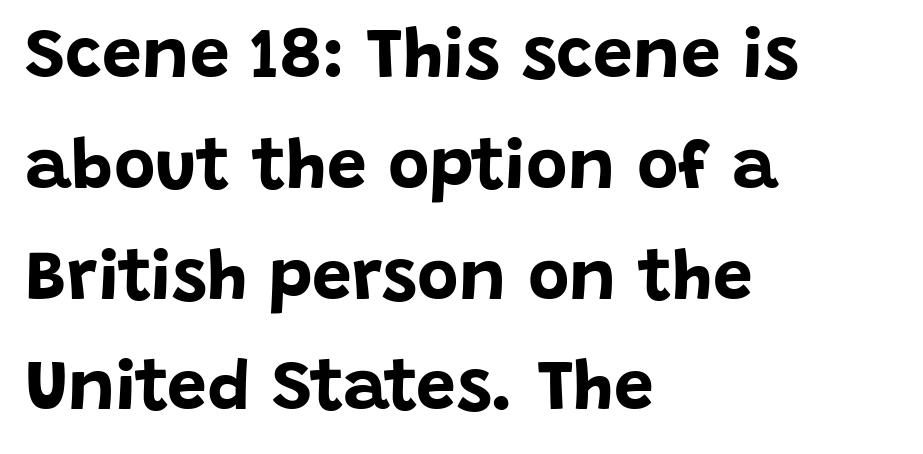
The image shows 71 px bold sans-serif type, upright; set left-aligned, normal line spacing (1.56x), normal letter spacing, not underlined; low stroke contrast and a large x-height.
